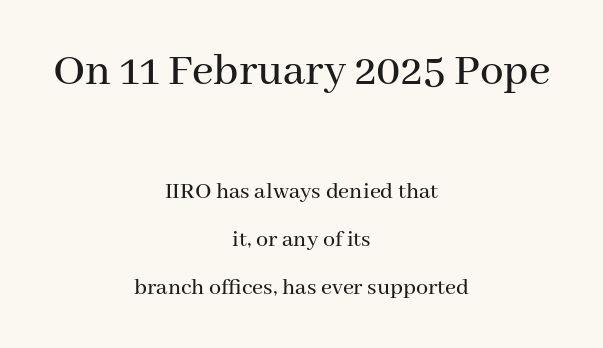
The image shows 47 px serif type, upright; set centered, loose line spacing (2.02x), normal letter spacing, not underlined; the first (top) block is 1.96x larger; medium stroke contrast and a medium x-height.
